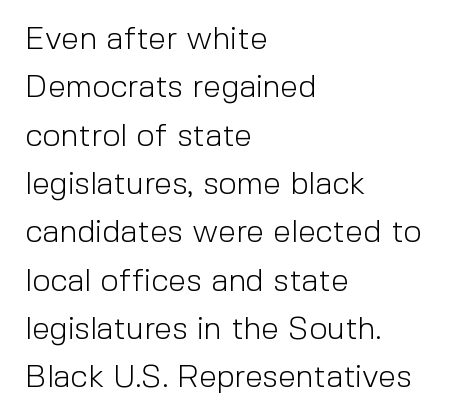
Q: Is the text bold? A: No.
Q: Is the text italic (slanted)? A: No, it is upright.
Q: Is the typeface a serif or a sans-serif typeface? A: Sans-serif.
Q: Is the text underlined? A: No.
Q: How is the paragraph aligned? A: Left-aligned.
Q: Is the spacing between letters normal or unusually wide? A: Normal.
Q: Is the spacing between lines tight, normal or loose? A: Normal.
Q: Width (condensed, normal, or wide)? A: Normal.
Q: x-height? A: Medium.
Q: Monospaced? A: No.
